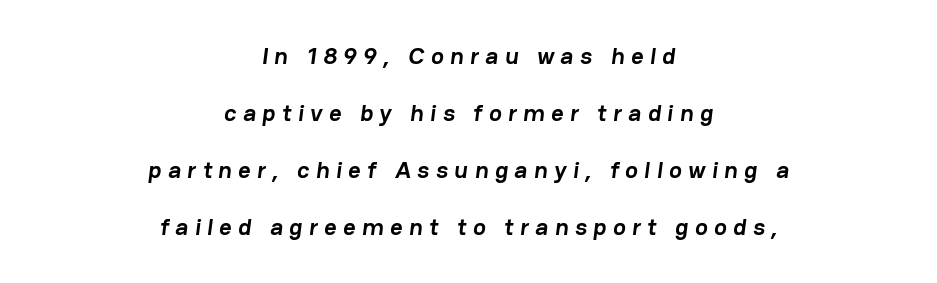
{"bold": "yes", "underline": "no", "align": "center", "line_spacing": "loose", "line_spacing_ratio": 2.37, "letter_spacing": "wide", "letter_spacing_em": 0.27, "glyph_px": 24}
